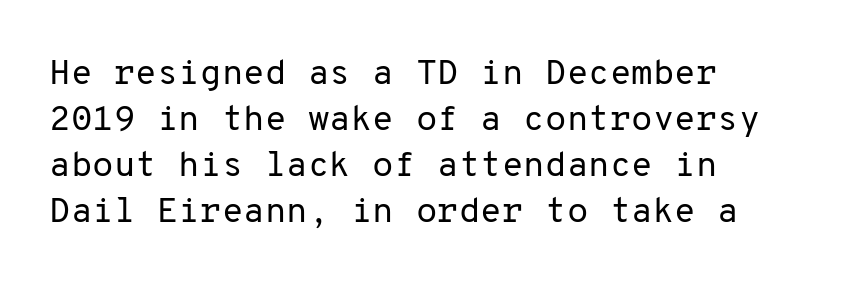
The image shows 35 px regular-weight sans-serif type, upright, monospaced; set left-aligned, normal line spacing (1.31x), normal letter spacing, not underlined; low stroke contrast and a medium x-height.
